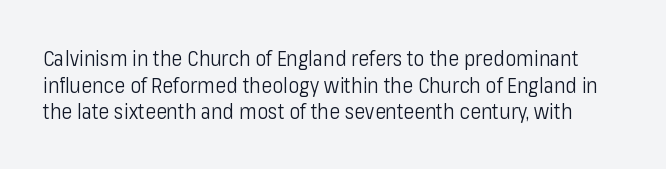
The image shows 21 px text type, upright; set normal line spacing (1.27x), normal letter spacing, not underlined.
